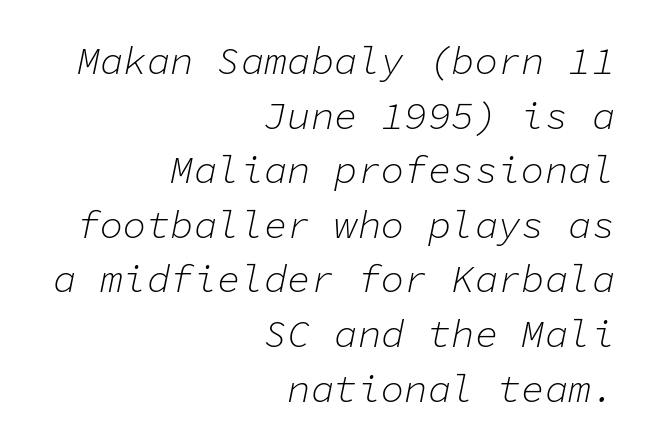
The image shows 39 px light type, italic (leaning right), monospaced; set right-aligned, normal line spacing (1.4x), normal letter spacing, not underlined; low stroke contrast and a medium x-height.
